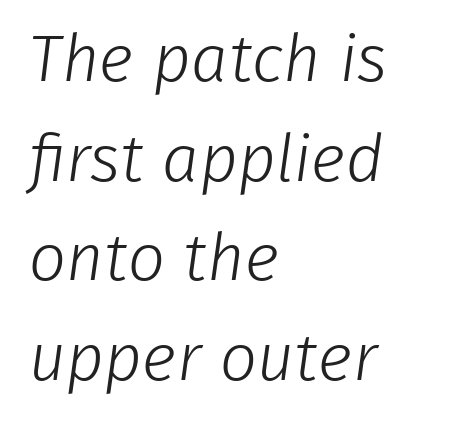
Q: Is the text bold? A: No.
Q: Is the typeface a serif or a sans-serif typeface? A: Sans-serif.
Q: Is the text underlined? A: No.
Q: How is the paragraph aligned? A: Left-aligned.
Q: Is the spacing between letters normal or unusually wide? A: Normal.
Q: Is the spacing between lines tight, normal or loose? A: Normal.
Q: Width (condensed, normal, or wide)? A: Normal.
Q: Stroke contrast? A: Low.
Q: x-height? A: Medium.
Q: Monospaced? A: No.
